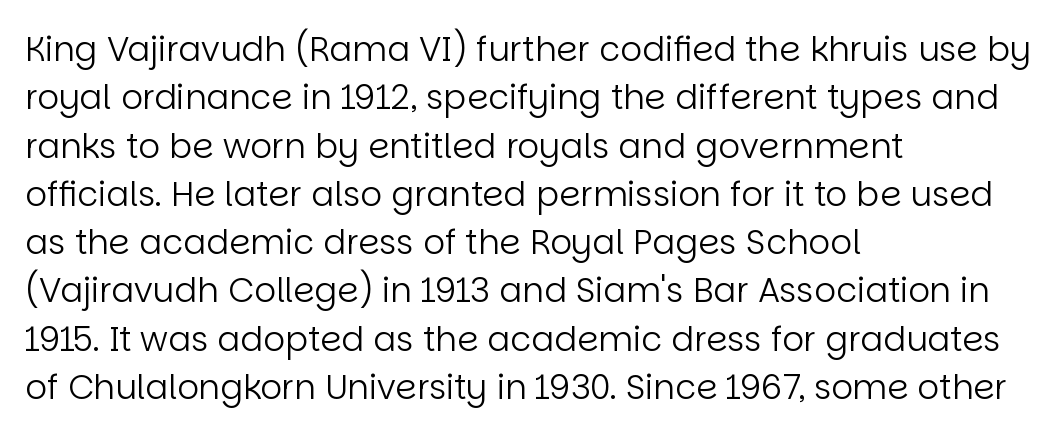
Q: Is the text bold? A: No.
Q: Is the text italic (slanted)? A: No, it is upright.
Q: Is the typeface a serif or a sans-serif typeface? A: Sans-serif.
Q: Is the text underlined? A: No.
Q: How is the paragraph aligned? A: Left-aligned.
Q: Is the spacing between letters normal or unusually wide? A: Normal.
Q: Is the spacing between lines tight, normal or loose? A: Normal.
Q: Width (condensed, normal, or wide)? A: Normal.
Q: Stroke contrast? A: Low.
Q: x-height? A: Large.
Q: Monospaced? A: No.
